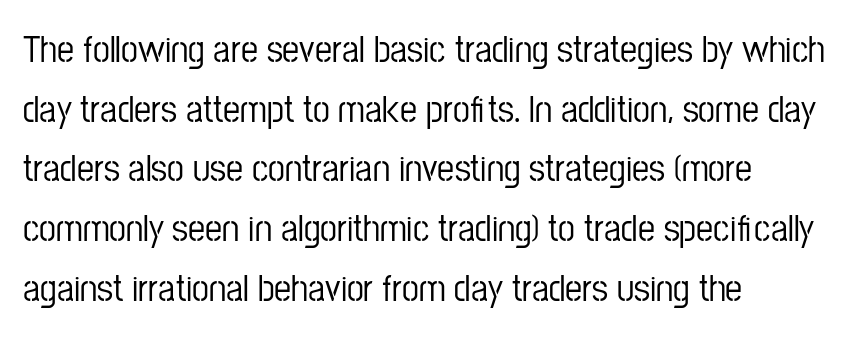
Q: Is the text italic (slanted)? A: No, it is upright.
Q: Is the typeface a serif or a sans-serif typeface? A: Sans-serif.
Q: Is the text underlined? A: No.
Q: How is the paragraph aligned? A: Left-aligned.
Q: Is the spacing between letters normal or unusually wide? A: Normal.
Q: Is the spacing between lines tight, normal or loose? A: Normal.
Q: Width (condensed, normal, or wide)? A: Condensed.
Q: Stroke contrast? A: Low.
Q: x-height? A: Medium.
Q: Monospaced? A: No.
